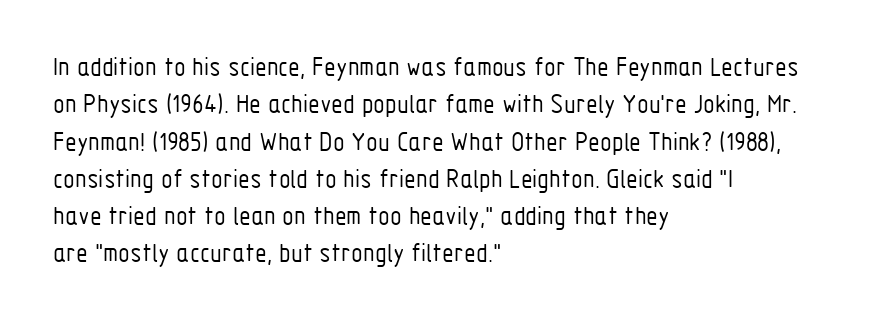
Interline gaps are of average width in this sample. Inter-character spacing is left at the font's built-in metrics. If you drew a line through each stem, it would be perfectly vertical. Words float on clear page, feet unadorned. Each line starts at the same left margin while the right side varies.
